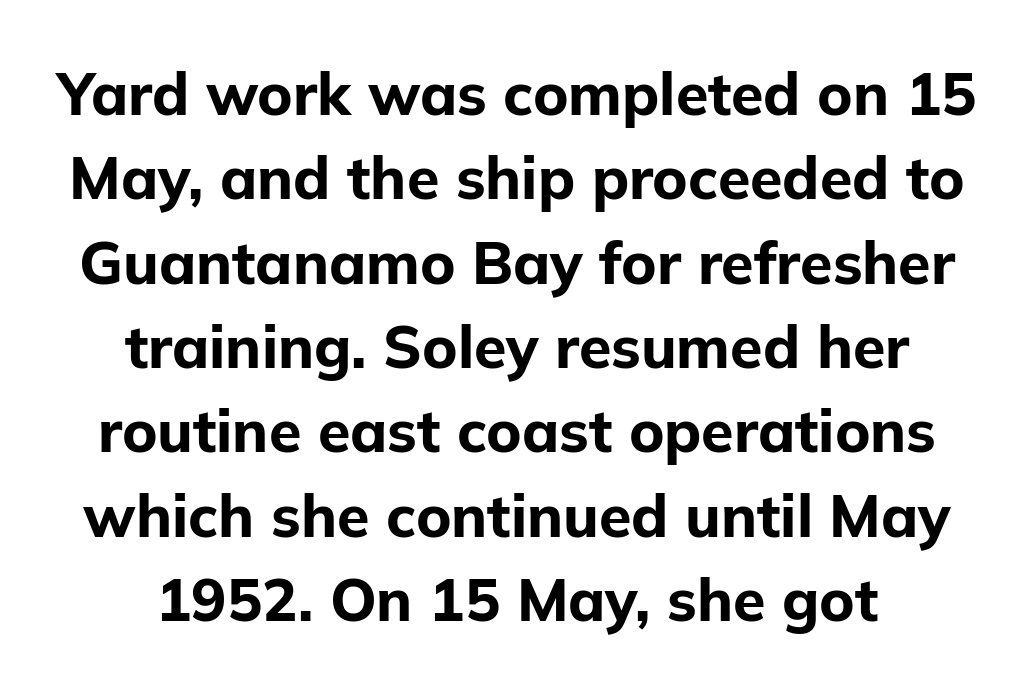
Q: Is the text bold? A: Yes.
Q: Is the text italic (slanted)? A: No, it is upright.
Q: Is the typeface a serif or a sans-serif typeface? A: Sans-serif.
Q: Is the text underlined? A: No.
Q: How is the paragraph aligned? A: Centered.
Q: Is the spacing between letters normal or unusually wide? A: Normal.
Q: Is the spacing between lines tight, normal or loose? A: Normal.
Q: Width (condensed, normal, or wide)? A: Normal.
Q: Stroke contrast? A: Low.
Q: x-height? A: Medium.
Q: Monospaced? A: No.
